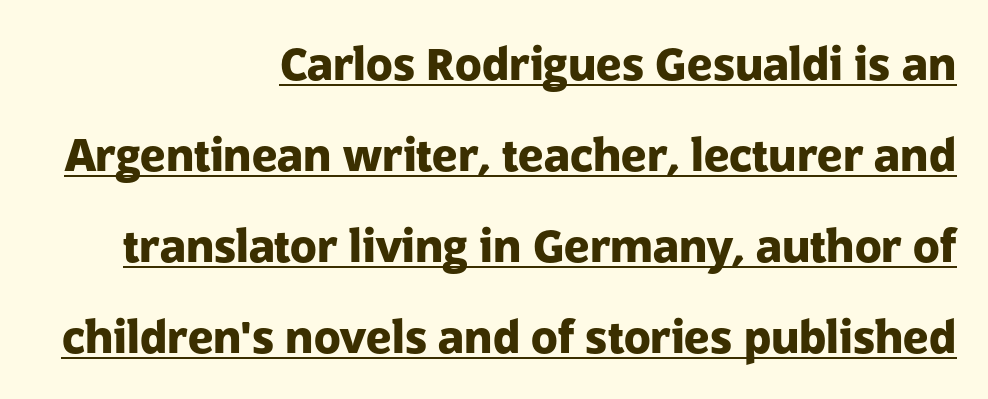
Q: Is the text bold? A: Yes.
Q: Is the text italic (slanted)? A: No, it is upright.
Q: Is the typeface a serif or a sans-serif typeface? A: Sans-serif.
Q: Is the text underlined? A: Yes.
Q: How is the paragraph aligned? A: Right-aligned.
Q: Is the spacing between letters normal or unusually wide? A: Normal.
Q: Is the spacing between lines tight, normal or loose? A: Loose.
Q: Width (condensed, normal, or wide)? A: Normal.
Q: Stroke contrast? A: Low.
Q: x-height? A: Medium.
Q: Monospaced? A: No.
